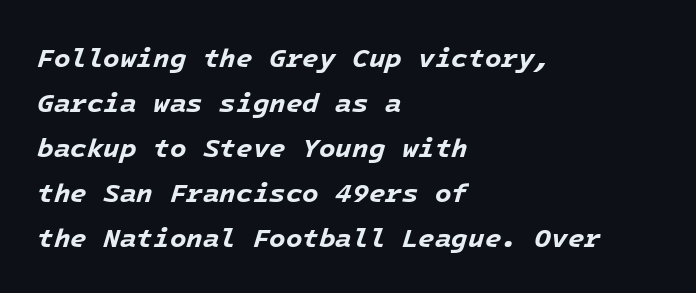
You'd pick this weight for a headline — it's a proper bold. The rendering uses a moderate line-height, typical for paragraphs. Rendered with sloped, italic letterforms. Visually the block forms a straight wall on the left and a jagged coastline on the right. Underline: absent. There is no visible air inserted between adjacent glyphs.
